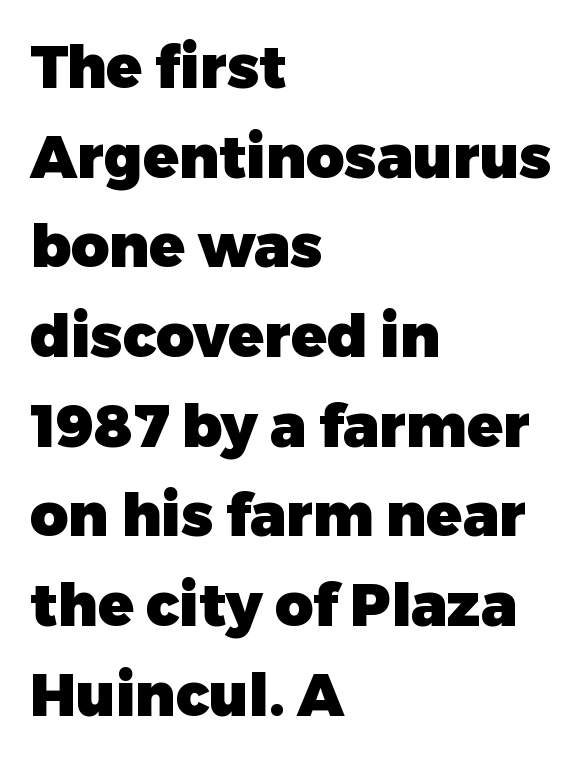
The image shows 59 px heavy sans-serif type, upright; set left-aligned, normal line spacing (1.52x), normal letter spacing, not underlined; low stroke contrast and a medium x-height.
